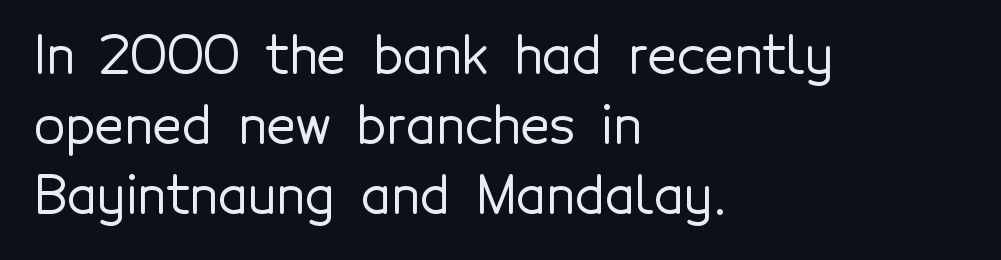
{"serif": "no", "italic": "no", "width": "normal", "x_height": "medium", "monospaced": "no", "underline": "no", "align": "left", "line_spacing": "normal", "line_spacing_ratio": 1.37, "letter_spacing": "normal", "letter_spacing_em": 0.0, "glyph_px": 51}
